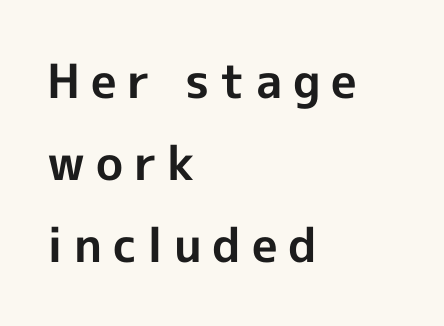
Q: Is the text bold? A: Yes.
Q: Is the text italic (slanted)? A: No, it is upright.
Q: Is the typeface a serif or a sans-serif typeface? A: Sans-serif.
Q: Is the text underlined? A: No.
Q: How is the paragraph aligned? A: Left-aligned.
Q: Is the spacing between letters normal or unusually wide? A: Unusually wide.
Q: Width (condensed, normal, or wide)? A: Normal.
Q: x-height? A: Medium.
Q: Monospaced? A: No.
